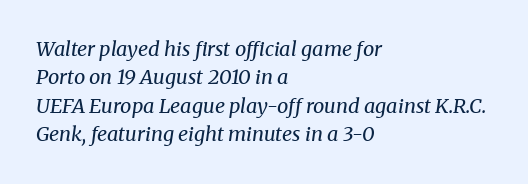
Q: Is the text bold? A: No.
Q: Is the text italic (slanted)? A: Yes, it leans right by about 8 degrees.
Q: Is the text underlined? A: No.
Q: How is the paragraph aligned? A: Left-aligned.
Q: Is the spacing between letters normal or unusually wide? A: Normal.
Q: Is the spacing between lines tight, normal or loose? A: Normal.
